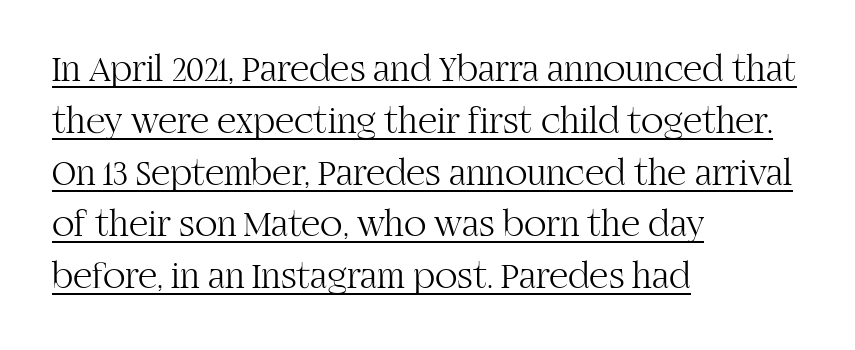
Characters follow at the spacing the type designer built in. The rendering uses natural spacing where letterforms have individual widths. Caption: face not bold, strokes unweighted. Each new line begins a customary step beneath the previous one.
